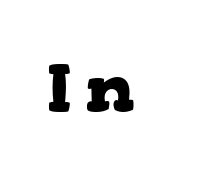
{"serif": "yes", "italic": "no", "bold": "yes", "weight": "heavy", "width": "wide", "stroke_contrast": "low", "x_height": "medium", "monospaced": "no", "underline": "no", "glyph_px": 69}
